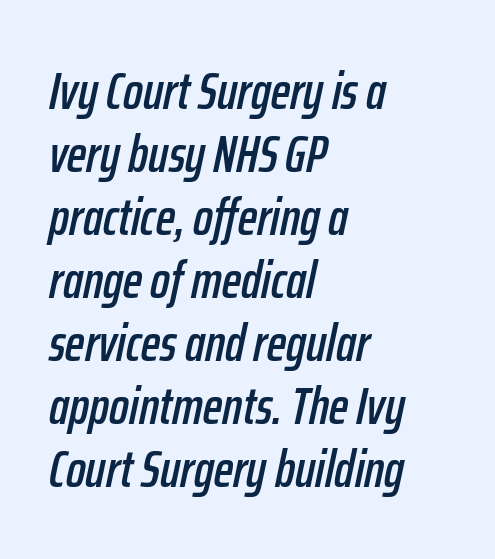
Q: Is the text italic (slanted)? A: Yes, it leans right by about 12 degrees.
Q: Is the text underlined? A: No.
Q: How is the paragraph aligned? A: Left-aligned.
Q: Is the spacing between letters normal or unusually wide? A: Normal.
Q: Width (condensed, normal, or wide)? A: Condensed.
Q: Stroke contrast? A: Low.
Q: x-height? A: Medium.
Q: Monospaced? A: No.
